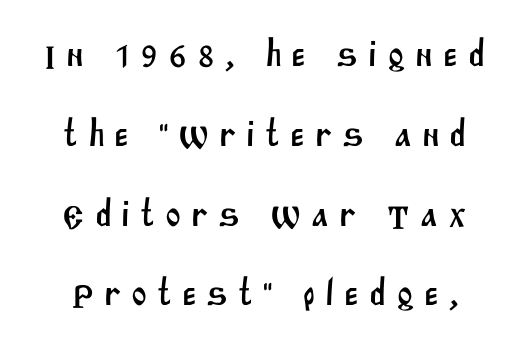
{"serif": "no", "width": "normal", "stroke_contrast": "medium", "x_height": "large", "monospaced": "no", "underline": "no", "line_spacing": "loose", "line_spacing_ratio": 2.1, "letter_spacing": "wide", "letter_spacing_em": 0.26, "glyph_px": 38}
